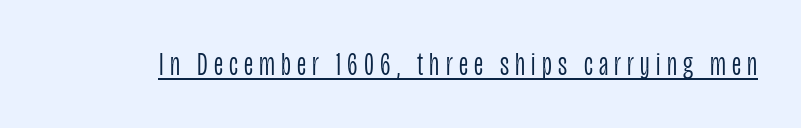
The words here are underlined. Posture: straight, roman, zero tilt. No feet cap the strokes, marking this as sans-serif type. Note the varied advance widths — an 'i' is clearly narrower than an 'm'. Caption: face not bold, strokes unweighted.
